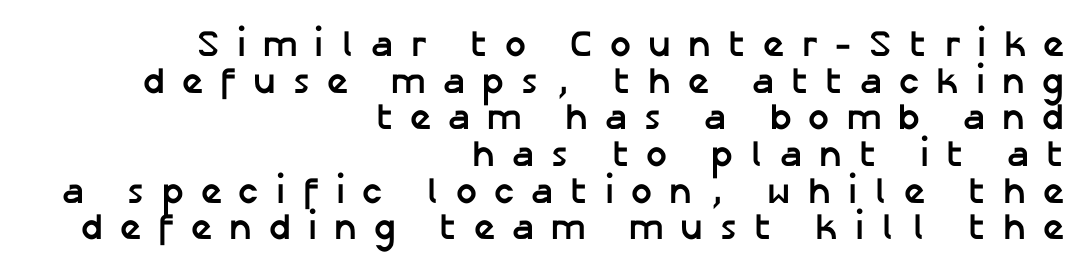
{"serif": "no", "italic": "no", "bold": "yes", "weight": "semibold", "width": "normal", "stroke_contrast": "low", "x_height": "medium", "monospaced": "no", "underline": "no", "align": "right", "line_spacing": "tight", "line_spacing_ratio": 0.99, "letter_spacing": "wide", "letter_spacing_em": 0.46, "glyph_px": 37}
